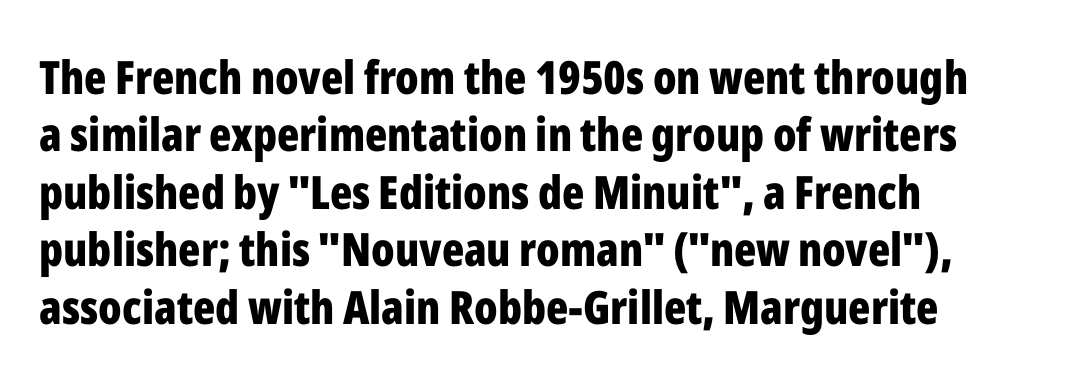
The image shows 46 px bold, condensed sans-serif type, upright; set left-aligned, normal line spacing (1.25x), normal letter spacing, not underlined; low stroke contrast and a medium x-height.
